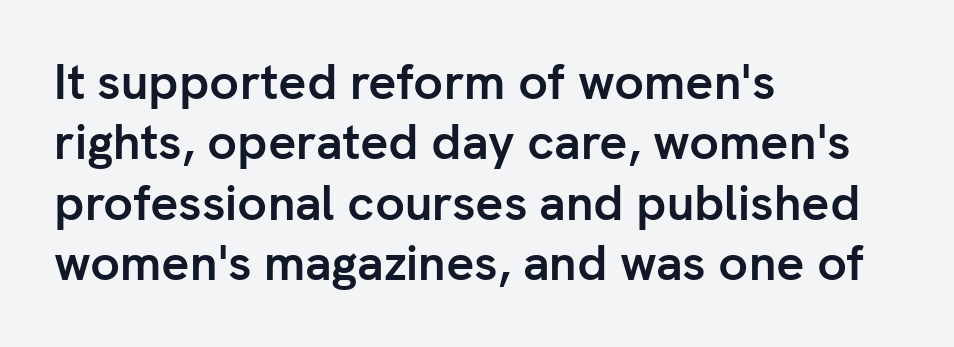
{"serif": "no", "italic": "no", "bold": "yes", "weight": "semibold", "width": "normal", "stroke_contrast": "low", "x_height": "medium", "monospaced": "no", "underline": "no", "align": "left", "line_spacing_ratio": 1.23, "letter_spacing": "normal", "letter_spacing_em": 0.0, "glyph_px": 49}
